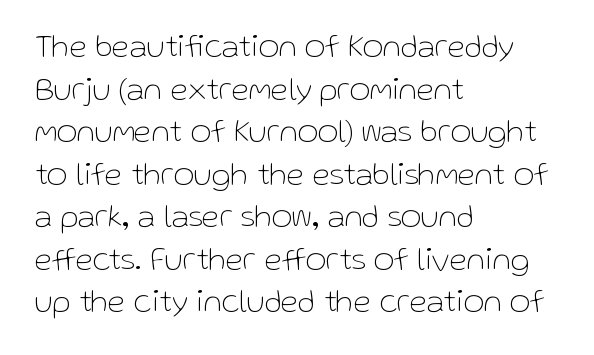
The image shows 32 px thin sans-serif type, upright; set left-aligned, normal line spacing (1.33x), normal letter spacing, not underlined; low stroke contrast and a medium x-height.
